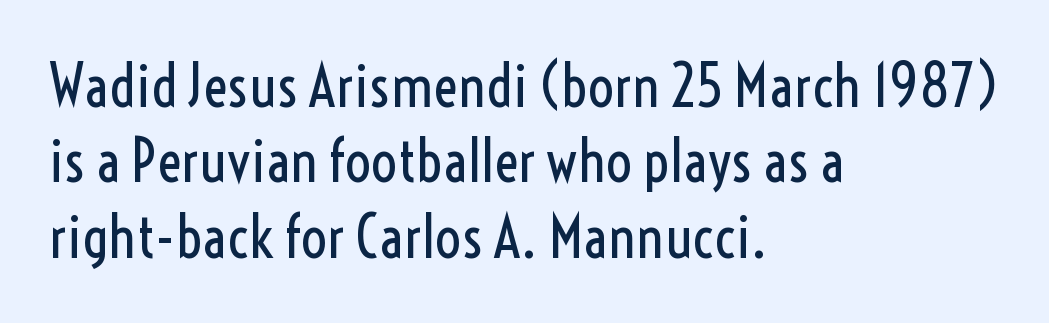
Each letter keeps its own natural width here, so spacing adapts to shape. The face used here is rendered with its standard letterfit. Leading: standard. Grotesque or geometric, the face here clearly has no serifs.
